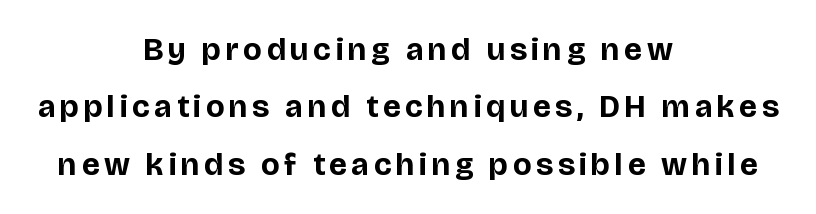
The image shows 32 px bold sans-serif type, upright; set centered, line spacing 1.79x, not underlined; low stroke contrast and a large x-height.
